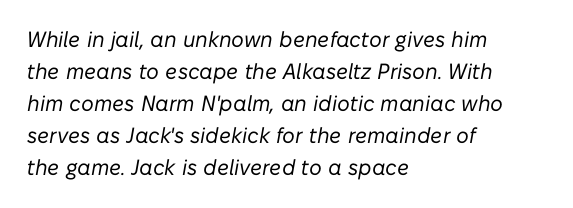
Descenders hang freely into open space. Does extra space separate the letters? No, they use regular spacing. The whole block is typeset with a tilt. The space between consecutive lines is moderate. Counters stay open thanks to moderate or lighter strokes. One-word summary of the alignment: left.
